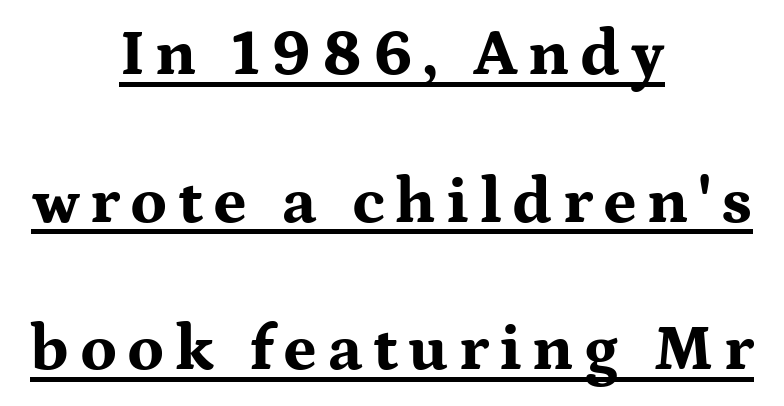
Caption: bold face, heavy strokes. It's the straight-up-and-down kind of type. The rendering uses a large line-height, opening up the rows. Every row of glyphs is offset so its center matches the block's center. You can see a thin bar hugging the bottom of the glyphs. Here the designer chose a conventional face with non-uniform glyph widths.
